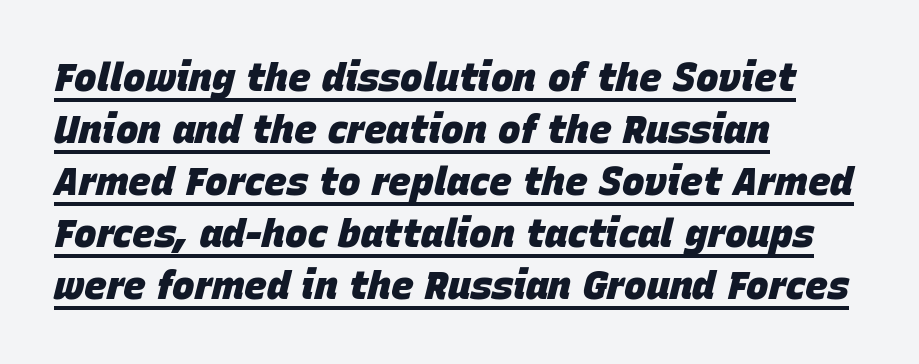
The image shows 38 px heavy type, italic (leaning right); set left-aligned, normal line spacing (1.37x), normal letter spacing, underlined; low stroke contrast and a large x-height.
